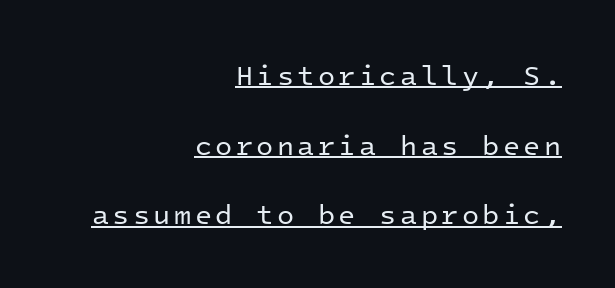
Q: Is the text bold? A: No.
Q: Is the text italic (slanted)? A: No, it is upright.
Q: Is the typeface a serif or a sans-serif typeface? A: Sans-serif.
Q: Is the text underlined? A: Yes.
Q: How is the paragraph aligned? A: Right-aligned.
Q: Is the spacing between lines tight, normal or loose? A: Loose.
Q: Width (condensed, normal, or wide)? A: Normal.
Q: Stroke contrast? A: Low.
Q: x-height? A: Medium.
Q: Monospaced? A: Yes.
